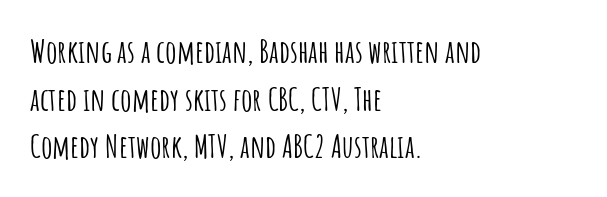
Q: Is the text italic (slanted)? A: No, it is upright.
Q: Is the typeface a serif or a sans-serif typeface? A: Sans-serif.
Q: Is the text underlined? A: No.
Q: How is the paragraph aligned? A: Left-aligned.
Q: Is the spacing between letters normal or unusually wide? A: Normal.
Q: Is the spacing between lines tight, normal or loose? A: Normal.
Q: Width (condensed, normal, or wide)? A: Condensed.
Q: Stroke contrast? A: Low.
Q: x-height? A: Large.
Q: Monospaced? A: No.
